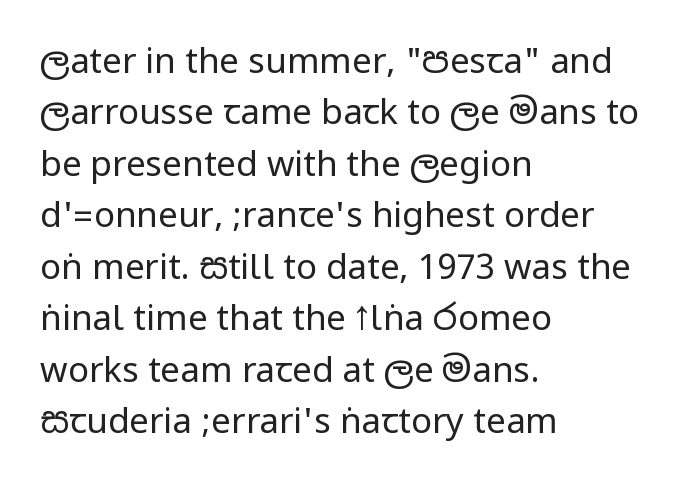
This is roman type, the default non-slanted kind. One-word summary of the alignment: left. No heavy texture on the line: the type isn't bold. Short note: letters normally spaced.
